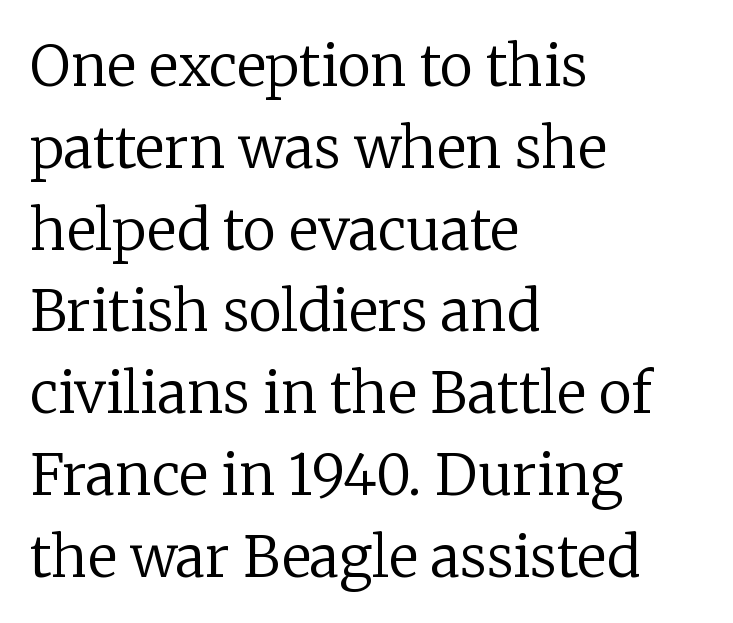
The image shows 56 px regular-weight serif type, upright; set left-aligned, normal line spacing (1.46x), normal letter spacing, not underlined; low stroke contrast and a medium x-height.
